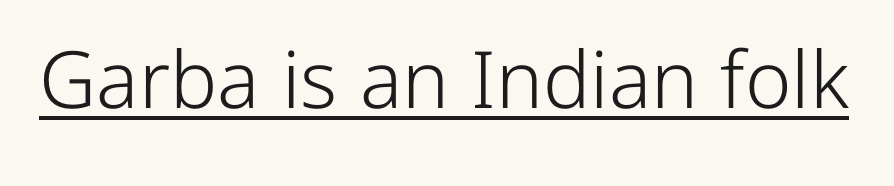
You could not count columns in this text — the font is proportionally spaced. Observe the ordinary spacing: letters are neighbours, not strangers. Ordinary non-slanted type is in use. The sample's only ornament is a line tracing under the words. No extra ink here — the face is not bold.
